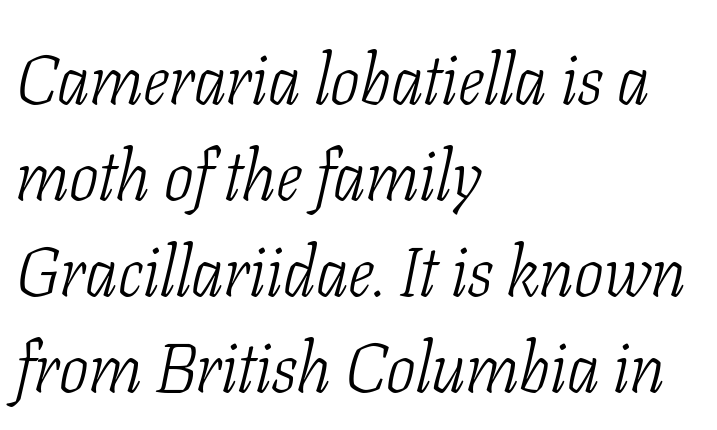
Q: Is the text bold? A: No.
Q: Is the text italic (slanted)? A: Yes, it leans right by about 11 degrees.
Q: Is the typeface a serif or a sans-serif typeface? A: Serif.
Q: Is the text underlined? A: No.
Q: How is the paragraph aligned? A: Left-aligned.
Q: Is the spacing between letters normal or unusually wide? A: Normal.
Q: Is the spacing between lines tight, normal or loose? A: Normal.
Q: Width (condensed, normal, or wide)? A: Condensed.
Q: Stroke contrast? A: Low.
Q: x-height? A: Medium.
Q: Monospaced? A: No.
